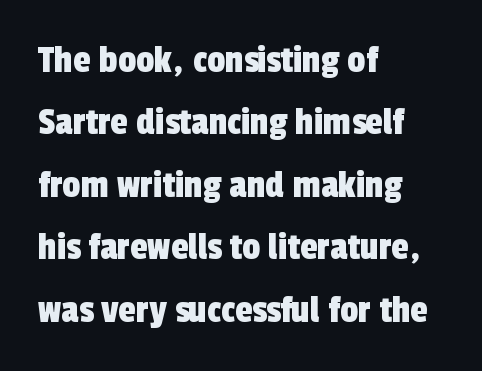
{"serif": "no", "width": "condensed", "x_height": "medium", "monospaced": "no", "underline": "no", "align": "left", "line_spacing": "normal", "line_spacing_ratio": 1.56, "letter_spacing": "normal", "letter_spacing_em": 0.0, "glyph_px": 40}
